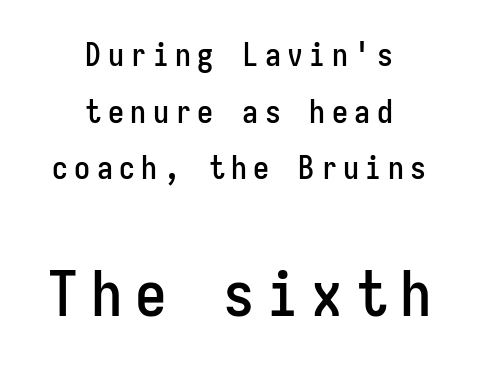
The image shows 63 px condensed sans-serif type, upright, monospaced; set centered, line spacing 1.77x, unusually wide letter spacing (+0.2 em), not underlined; the second (bottom) block is 1.97x larger; low stroke contrast and a medium x-height.
